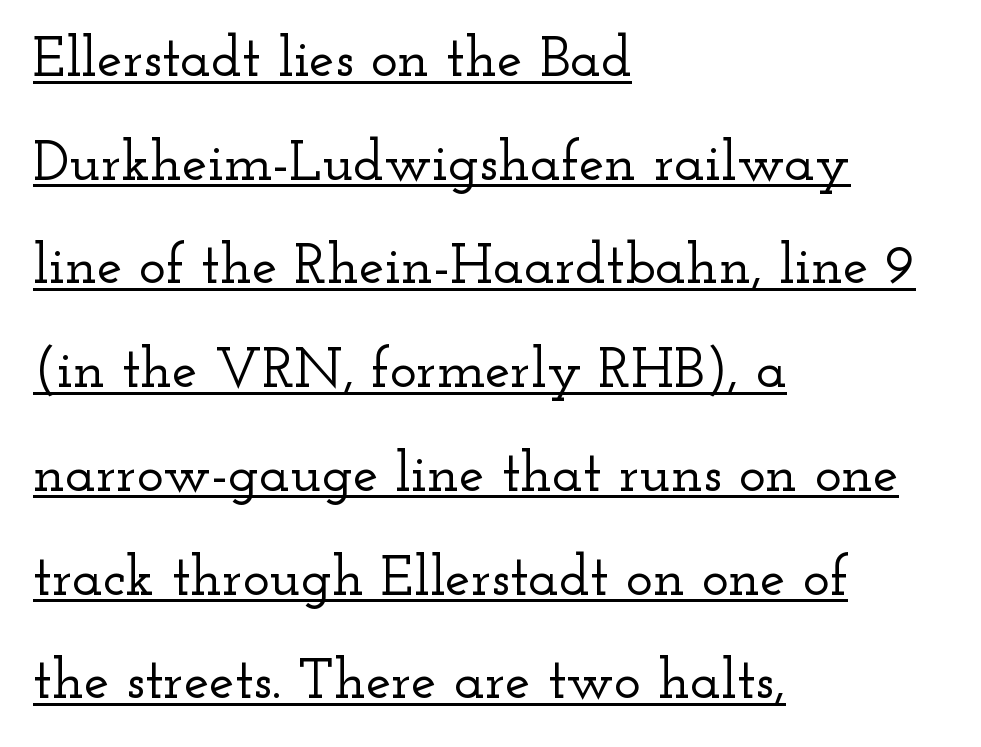
The image shows 57 px wide serif type, upright; set left-aligned, line spacing 1.82x, normal letter spacing, underlined; low stroke contrast and a small x-height.
